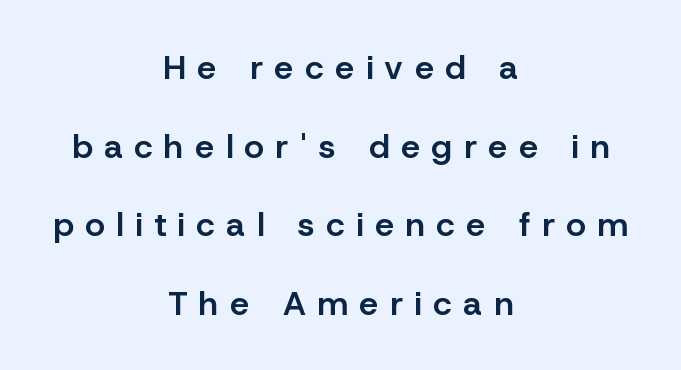
{"serif": "no", "italic": "no", "bold": "semi", "weight": "semibold", "width": "normal", "stroke_contrast": "low", "x_height": "medium", "monospaced": "no", "underline": "no", "align": "center", "line_spacing": "loose", "line_spacing_ratio": 2.31, "letter_spacing": "wide", "letter_spacing_em": 0.34, "glyph_px": 34}
